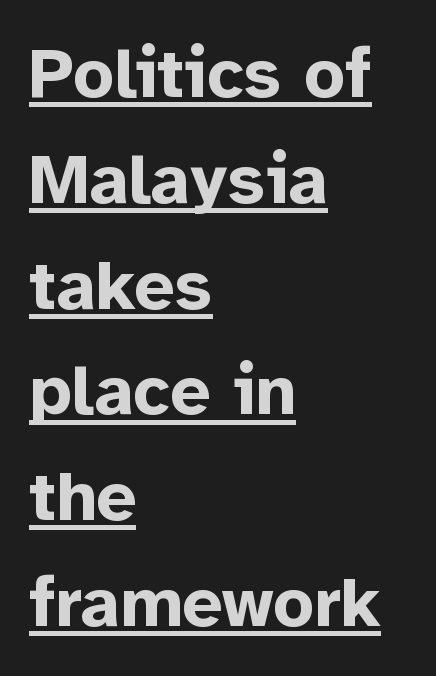
Q: Is the text bold? A: Yes.
Q: Is the text italic (slanted)? A: No, it is upright.
Q: Is the typeface a serif or a sans-serif typeface? A: Sans-serif.
Q: Is the text underlined? A: Yes.
Q: How is the paragraph aligned? A: Left-aligned.
Q: Is the spacing between letters normal or unusually wide? A: Normal.
Q: Is the spacing between lines tight, normal or loose? A: Normal.
Q: Width (condensed, normal, or wide)? A: Normal.
Q: Stroke contrast? A: Low.
Q: x-height? A: Medium.
Q: Monospaced? A: No.
